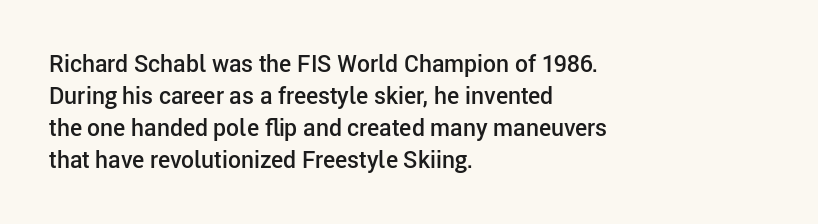
Q: Is the text bold? A: Semi-bold.
Q: Is the text italic (slanted)? A: No, it is upright.
Q: Is the text underlined? A: No.
Q: How is the paragraph aligned? A: Left-aligned.
Q: Is the spacing between letters normal or unusually wide? A: Normal.
Q: Is the spacing between lines tight, normal or loose? A: Normal.
